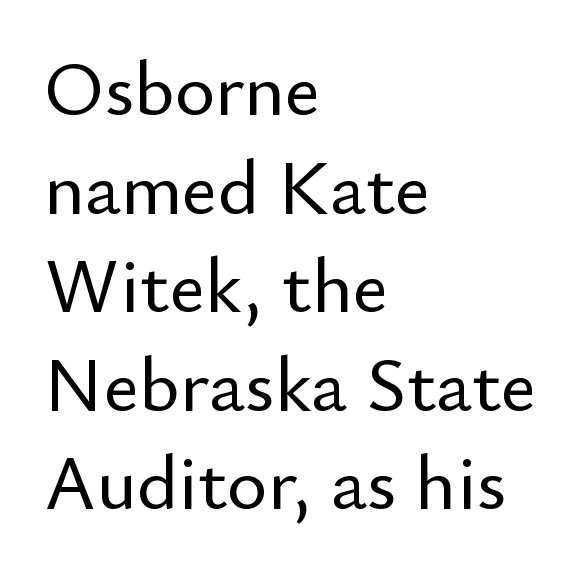
The image shows 77 px sans-serif type, upright; set left-aligned, normal line spacing (1.28x), normal letter spacing, not underlined; low stroke contrast and a small x-height.
